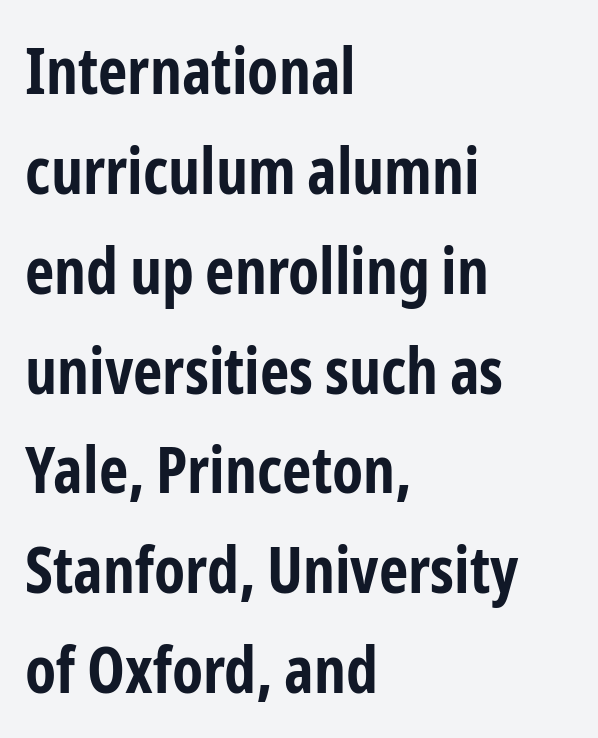
Q: Is the text bold? A: Yes.
Q: Is the text italic (slanted)? A: No, it is upright.
Q: Is the typeface a serif or a sans-serif typeface? A: Sans-serif.
Q: Is the text underlined? A: No.
Q: How is the paragraph aligned? A: Left-aligned.
Q: Is the spacing between letters normal or unusually wide? A: Normal.
Q: Is the spacing between lines tight, normal or loose? A: Normal.
Q: Width (condensed, normal, or wide)? A: Condensed.
Q: Stroke contrast? A: Low.
Q: x-height? A: Medium.
Q: Monospaced? A: No.
